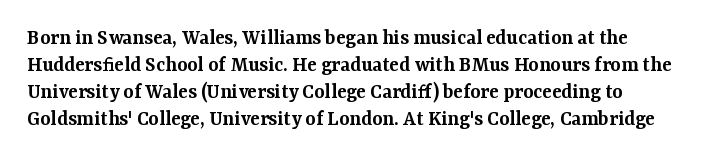
The image shows 22 px text type, upright; set line spacing 1.23x, normal letter spacing, not underlined.
